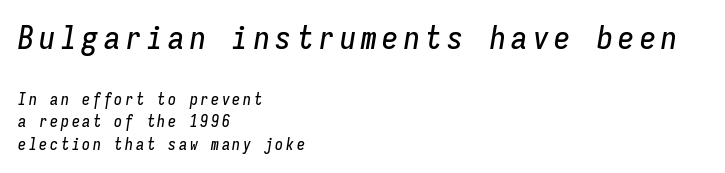
Here the first block reads like a headline and the second like body copy. Left-aligned paragraph, ragged on the right. Descender tails drop into unmarked territory. This is oblique type, the kind used for emphasis or titles. Regarding leading, the lines here are spaced in the standard way. Note the uniform advance width — an 'i' takes as much space as an 'm'.
